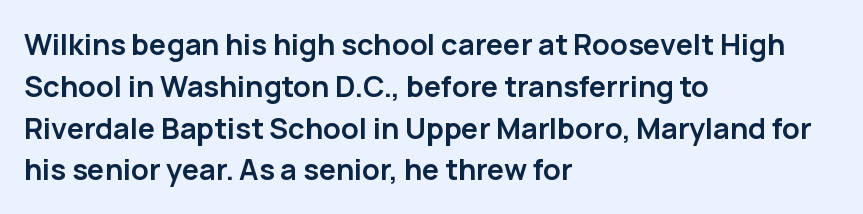
The image shows 29 px semibold sans-serif type, upright; set left-aligned, normal line spacing (1.44x), normal letter spacing, not underlined; low stroke contrast and a medium x-height.
